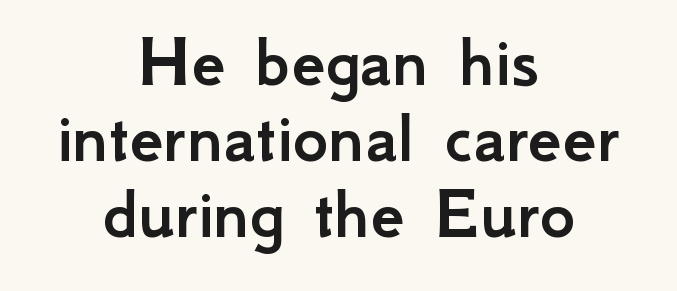
The image shows 76 px sans-serif type, upright; set centered, tight line spacing (1.0x), normal letter spacing, not underlined; low stroke contrast and a small x-height.
